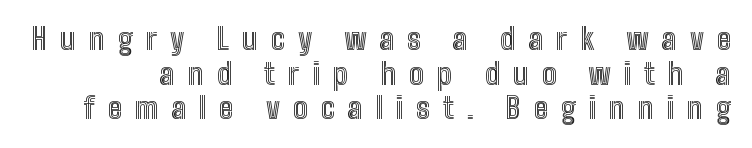
The image shows 29 px condensed type, upright; set line spacing 1.19x, unusually wide letter spacing (+0.45 em), not underlined; a medium x-height.
